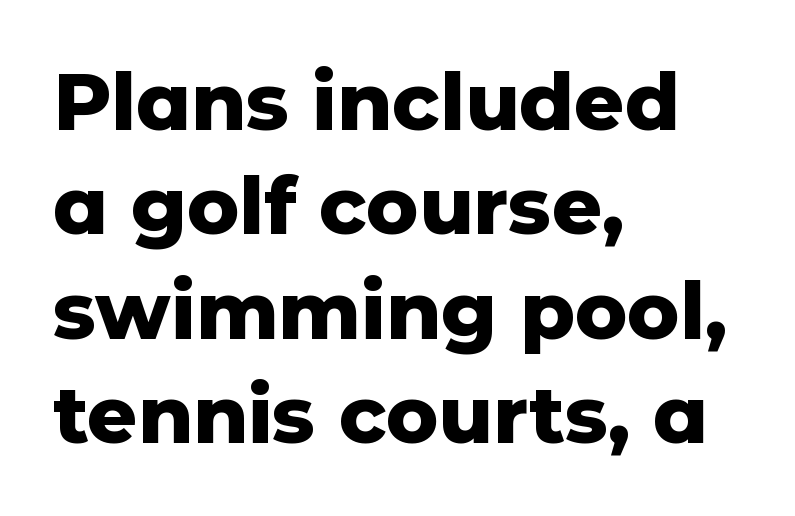
{"serif": "no", "italic": "no", "bold": "yes", "weight": "heavy", "width": "normal", "stroke_contrast": "low", "x_height": "medium", "monospaced": "no", "underline": "no", "align": "left", "line_spacing": "normal", "line_spacing_ratio": 1.32, "letter_spacing": "normal", "letter_spacing_em": 0.0, "glyph_px": 79}
